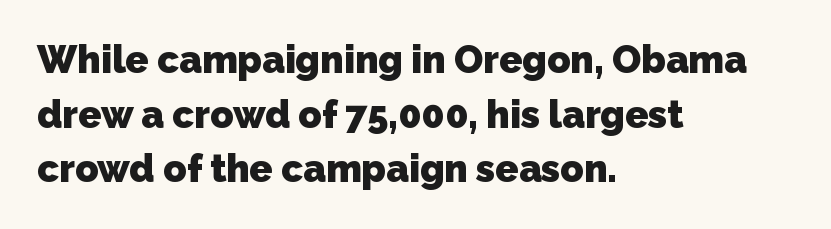
The letters sit at their default tracking, neither squeezed nor spread. Unmarked baselines from the first word to the last. Interline gaps are of average width in this sample. Reading down the block, your eye returns to a fixed left position each line. This is sans-serif lettering, the kind often seen on screens and signage. The letters advance in unequal steps, a hallmark of proportional type.
